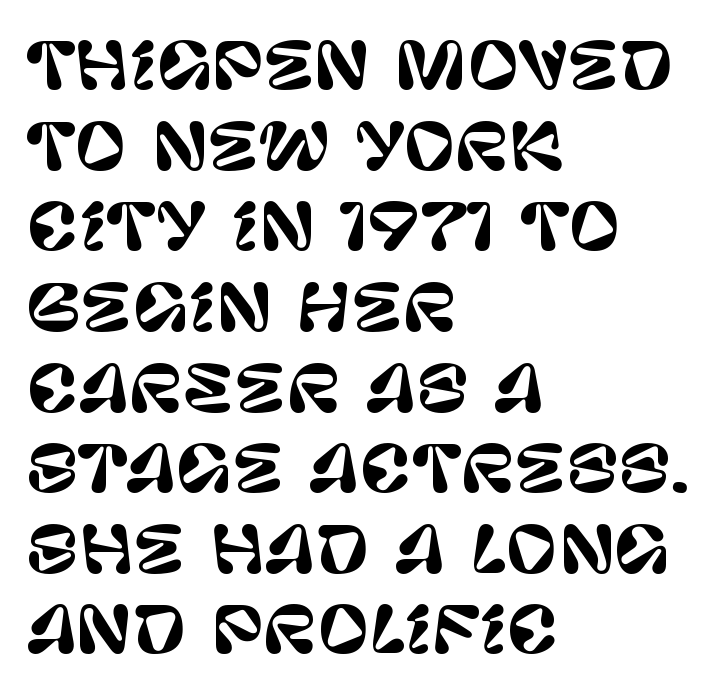
Q: Is the text italic (slanted)? A: Yes.
Q: Is the typeface a serif or a sans-serif typeface? A: Sans-serif.
Q: Is the text underlined? A: No.
Q: How is the paragraph aligned? A: Left-aligned.
Q: Is the spacing between letters normal or unusually wide? A: Normal.
Q: Is the spacing between lines tight, normal or loose? A: Normal.
Q: Width (condensed, normal, or wide)? A: Normal.
Q: Stroke contrast? A: Low.
Q: x-height? A: Large.
Q: Monospaced? A: No.
